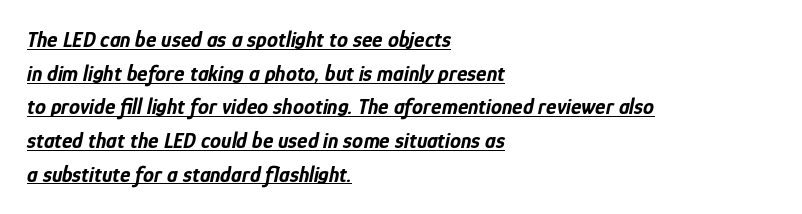
Each line of the rendering has a horizontal stroke beneath the glyphs. One-word summary of the alignment: left. Compared with an ordinary text face, these strokes are far heavier — a full bold. Quick note: italic. Standard letterfit; no display-style spreading of the glyphs.
